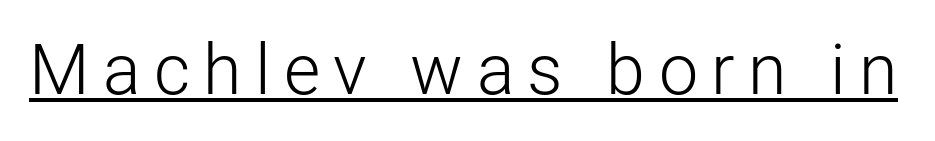
Note the varied advance widths — an 'i' is clearly narrower than an 'm'. You can tell from the bare stems that sans-serif type was used. Check the space under the baseline: a stroke is drawn there. Posture: straight, roman, zero tilt. Weight: in the light-to-regular range.
